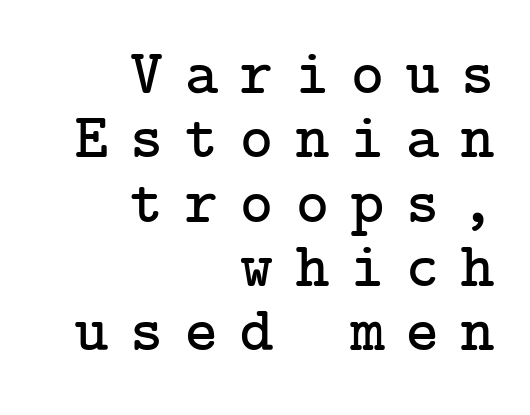
{"serif": "yes", "italic": "no", "width": "normal", "stroke_contrast": "low", "x_height": "medium", "underline": "no", "align": "right", "line_spacing": "tight", "line_spacing_ratio": 1.02, "letter_spacing": "wide", "letter_spacing_em": 0.35, "glyph_px": 63}
